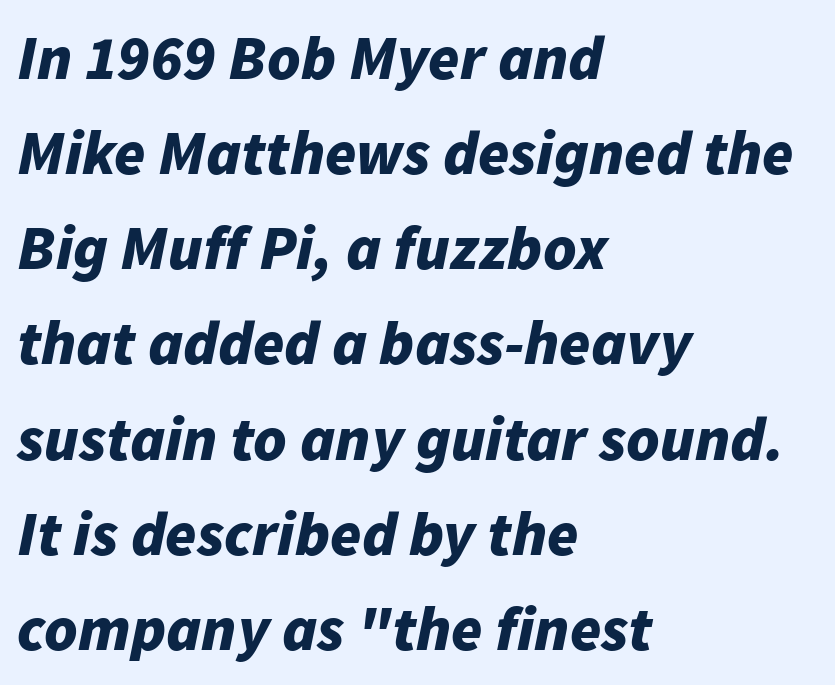
Do the characters align in a grid? No, the font is proportional. The passage is arranged the way most books set body copy — flush left. Tracking value appears to be zero — textbook default spacing. Quick note: italic. Compared with typical paragraphs, the rows here are spaced about the same. Heavy, bold letterforms.
